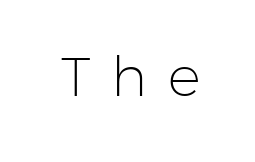
{"serif": "no", "italic": "no", "bold": "no", "weight": "light", "width": "normal", "stroke_contrast": "low", "x_height": "medium", "monospaced": "no", "underline": "no", "letter_spacing": "wide", "letter_spacing_em": 0.37, "glyph_px": 55}
